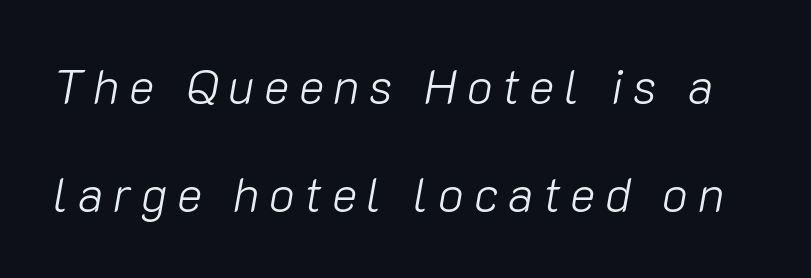
{"italic": "yes", "lean": "right", "slant_degrees": 10, "bold": "no", "weight": "light", "width": "normal", "stroke_contrast": "low", "x_height": "medium", "monospaced": "no", "underline": "no", "line_spacing": "loose", "line_spacing_ratio": 2.25, "letter_spacing": "wide", "letter_spacing_em": 0.2, "glyph_px": 48}
